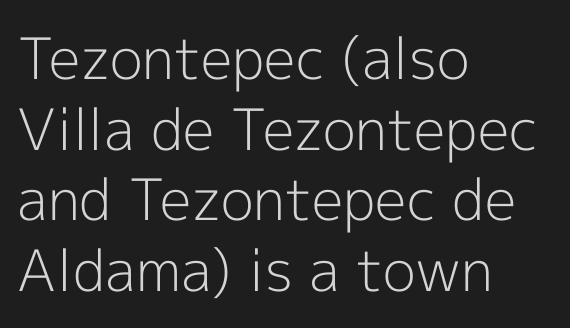
Q: Is the text bold? A: No.
Q: Is the text italic (slanted)? A: No, it is upright.
Q: Is the typeface a serif or a sans-serif typeface? A: Sans-serif.
Q: Is the text underlined? A: No.
Q: How is the paragraph aligned? A: Left-aligned.
Q: Is the spacing between letters normal or unusually wide? A: Normal.
Q: Width (condensed, normal, or wide)? A: Normal.
Q: x-height? A: Medium.
Q: Monospaced? A: No.
